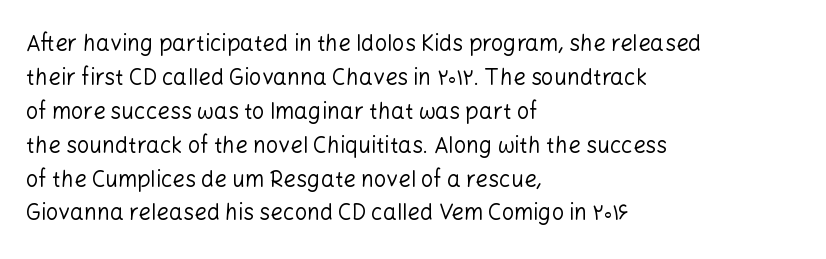
Q: Is the text bold? A: No.
Q: Is the text italic (slanted)? A: No, it is upright.
Q: Is the text underlined? A: No.
Q: How is the paragraph aligned? A: Left-aligned.
Q: Is the spacing between letters normal or unusually wide? A: Normal.
Q: Is the spacing between lines tight, normal or loose? A: Normal.
